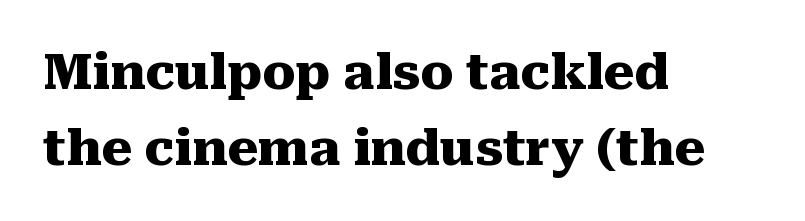
The baseline area is clear. The characters look thick and weighty, a clear bold. Character widths vary here, with narrow letters taking less room than wide ones. Reading down the block, your eye returns to a fixed left position each line.
